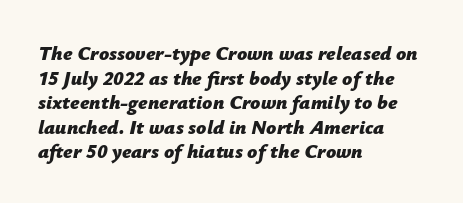
Q: Is the text bold? A: Yes.
Q: Is the text italic (slanted)? A: Yes, it leans right by about 12 degrees.
Q: Is the text underlined? A: No.
Q: How is the paragraph aligned? A: Left-aligned.
Q: Is the spacing between letters normal or unusually wide? A: Normal.
